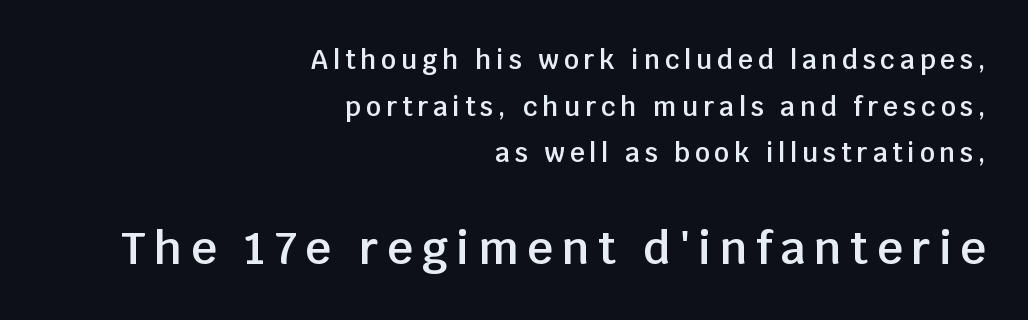
Q: Is the text bold? A: Semi-bold.
Q: Is the text italic (slanted)? A: No, it is upright.
Q: Is the typeface a serif or a sans-serif typeface? A: Sans-serif.
Q: Is the text underlined? A: No.
Q: How is the paragraph aligned? A: Right-aligned.
Q: Which block of text is set in a larger size, the first (top) or the second (bottom)? A: The second (bottom) one.
Q: Width (condensed, normal, or wide)? A: Normal.
Q: Stroke contrast? A: Low.
Q: x-height? A: Large.
Q: Monospaced? A: No.
